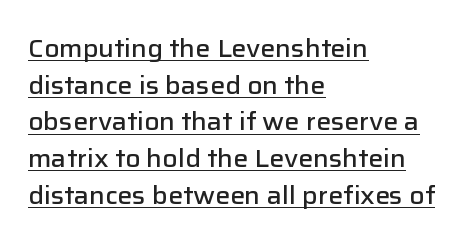
One glance says typical: line gaps are just what's usual. Somebody hit Ctrl+U on this one — the words are underlined. Emphasis by weight is partial: semibold. Is the block centered? No — it sits flush against the left margin. The axis of the letterforms is exactly vertical. The gaps between neighbouring characters are ordinary and unremarkable.
